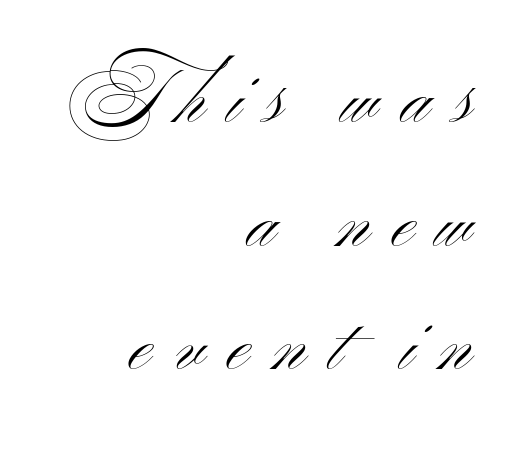
{"serif": "no", "bold": "no", "weight": "light", "width": "wide", "stroke_contrast": "medium", "x_height": "small", "monospaced": "no", "underline": "no", "align": "right", "line_spacing": "normal", "line_spacing_ratio": 1.65, "letter_spacing": "wide", "letter_spacing_em": 0.31, "glyph_px": 75}
